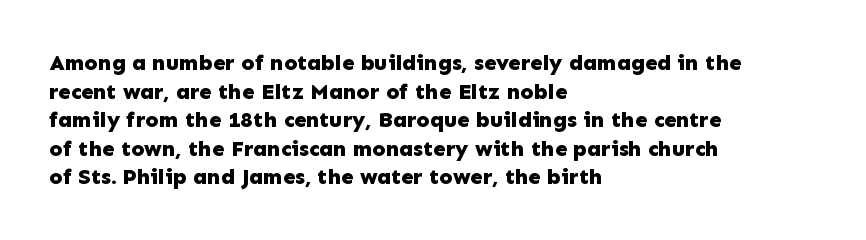
Q: Is the text bold? A: Yes.
Q: Is the text italic (slanted)? A: No, it is upright.
Q: Is the text underlined? A: No.
Q: How is the paragraph aligned? A: Left-aligned.
Q: Is the spacing between letters normal or unusually wide? A: Normal.
Q: Is the spacing between lines tight, normal or loose? A: Normal.
